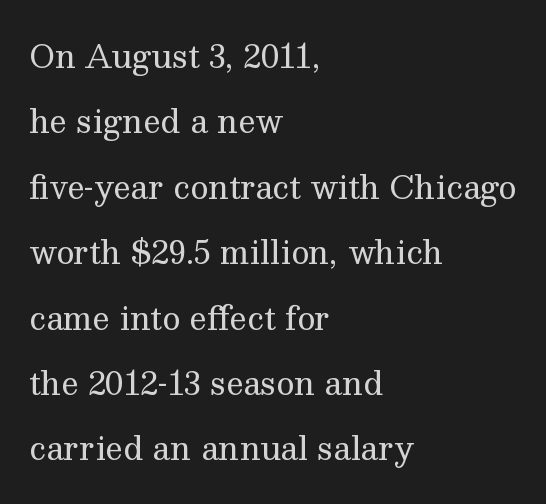
Q: Is the text bold? A: No.
Q: Is the text italic (slanted)? A: No, it is upright.
Q: Is the typeface a serif or a sans-serif typeface? A: Serif.
Q: Is the text underlined? A: No.
Q: How is the paragraph aligned? A: Left-aligned.
Q: Is the spacing between letters normal or unusually wide? A: Normal.
Q: Is the spacing between lines tight, normal or loose? A: Loose.
Q: Width (condensed, normal, or wide)? A: Normal.
Q: Stroke contrast? A: Medium.
Q: x-height? A: Medium.
Q: Monospaced? A: No.
